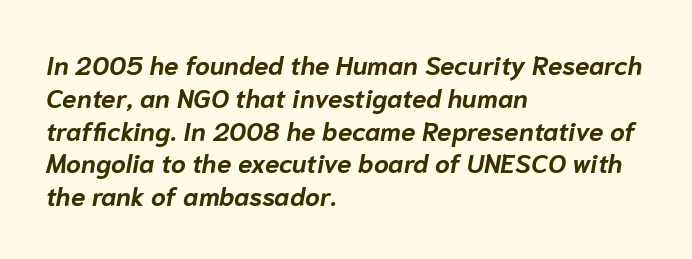
{"italic": "yes", "lean": "right", "slant_degrees": 10, "bold": "yes", "underline": "no", "align": "left", "line_spacing": "normal", "line_spacing_ratio": 1.26, "letter_spacing": "normal", "letter_spacing_em": 0.0, "glyph_px": 26}
